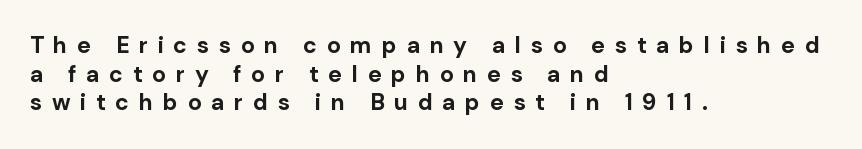
The image shows 23 px bold type, upright; set left-aligned, normal line spacing (1.25x), unusually wide letter spacing (+0.42 em), not underlined.
